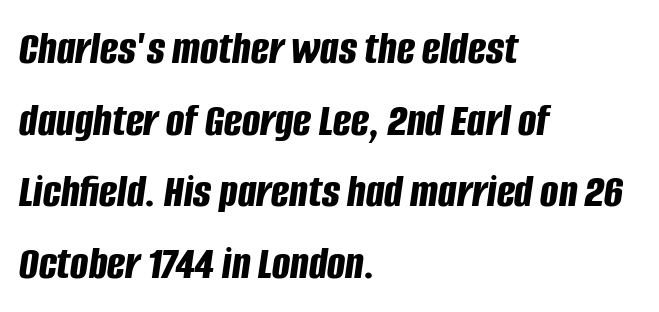
{"italic": "yes", "lean": "right", "slant_degrees": 8, "bold": "yes", "weight": "bold", "width": "condensed", "stroke_contrast": "low", "x_height": "large", "monospaced": "no", "underline": "no", "align": "left", "line_spacing": "normal", "line_spacing_ratio": 1.49, "letter_spacing": "normal", "letter_spacing_em": 0.0, "glyph_px": 48}
